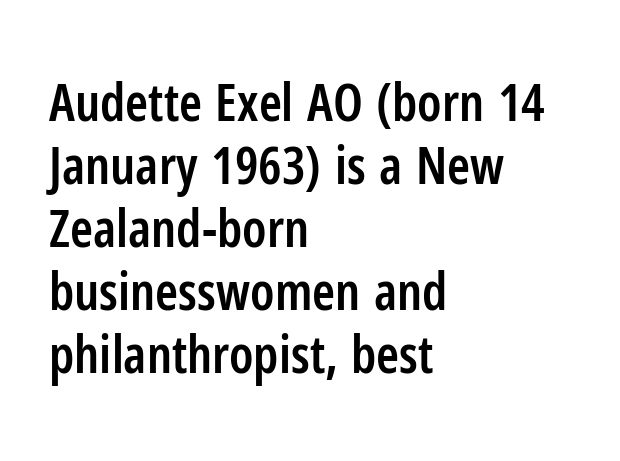
{"serif": "no", "italic": "no", "bold": "semi", "weight": "semibold", "width": "condensed", "stroke_contrast": "low", "x_height": "medium", "monospaced": "no", "underline": "no", "align": "left", "line_spacing_ratio": 1.21, "letter_spacing": "normal", "letter_spacing_em": 0.0, "glyph_px": 52}
